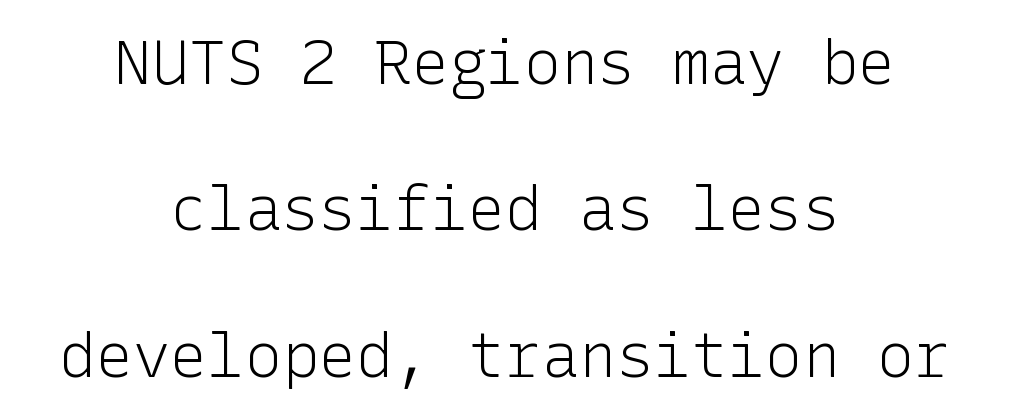
Posture: upright roman. Anything drawn beneath the words? Only blank space. Grotesque or geometric, the face here clearly has no serifs. Teacher's note: observe the equal gaps on both sides — that is centered alignment. The horizontal fit of the characters is conventional and even. On a weight scale, this lands at 450 or below.
